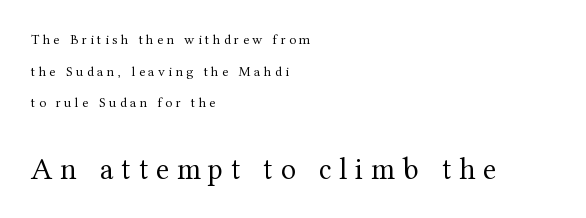
Q: Is the text bold? A: No.
Q: Is the text italic (slanted)? A: No, it is upright.
Q: Is the typeface a serif or a sans-serif typeface? A: Serif.
Q: Is the text underlined? A: No.
Q: How is the paragraph aligned? A: Left-aligned.
Q: Is the spacing between letters normal or unusually wide? A: Unusually wide.
Q: Is the spacing between lines tight, normal or loose? A: Loose.
Q: Which block of text is set in a larger size, the first (top) or the second (bottom)? A: The second (bottom) one.
Q: Width (condensed, normal, or wide)? A: Normal.
Q: Stroke contrast? A: Medium.
Q: x-height? A: Medium.
Q: Monospaced? A: No.
